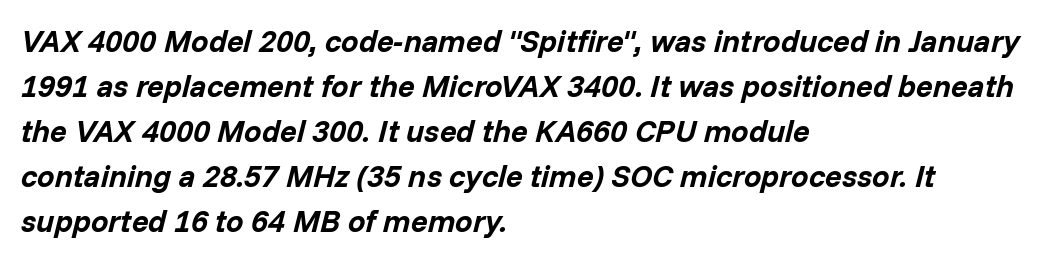
This sample is left-justified, so line endings fall wherever the words run out. The typesetting leans heavy: a genuine bold. Rows of type keep a routine distance in the vertical direction. Slant detected: the letters are inclined. Glance below the letters and you will spot only blank space. The passage shown is typed in a proportional face where columns would drift.
